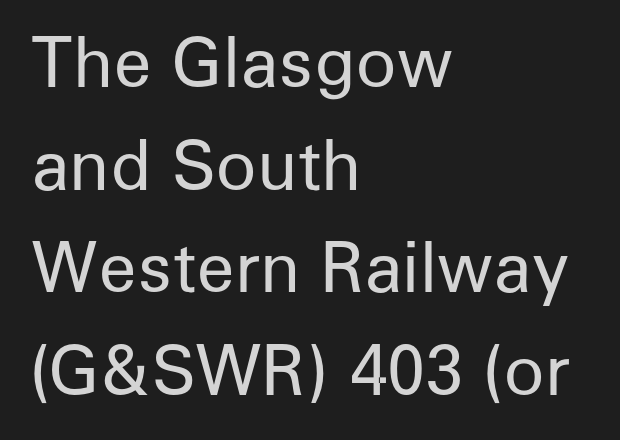
The zone under the glyphs is completely vacant. The rows are spaced the way most documents space them. The type sits square on the baseline with zero lean. The paragraph shown leans on its left margin.
